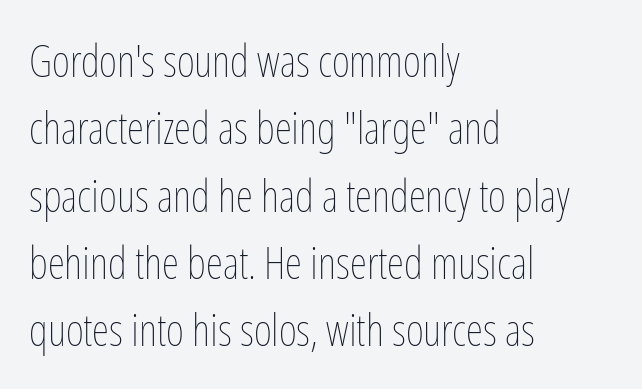
The ragged edge is on the right, which tells us the setting is flush left. Bare-footed words on every line. Weight class: somewhere from thin through regular. Notice how descenders clear the ascenders below comfortably — that's standard leading. Words appear dense and cohesive because spacing is normal.
